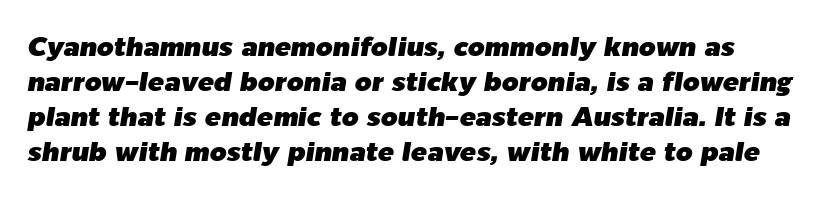
Q: Is the text italic (slanted)? A: Yes, it leans right by about 9 degrees.
Q: Is the text underlined? A: No.
Q: Is the spacing between letters normal or unusually wide? A: Normal.
Q: Is the spacing between lines tight, normal or loose? A: Normal.
